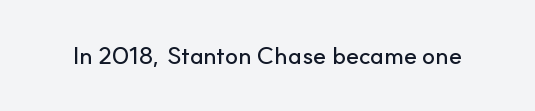
Q: Is the text italic (slanted)? A: No, it is upright.
Q: Is the text underlined? A: No.
Q: Is the spacing between letters normal or unusually wide? A: Normal.
